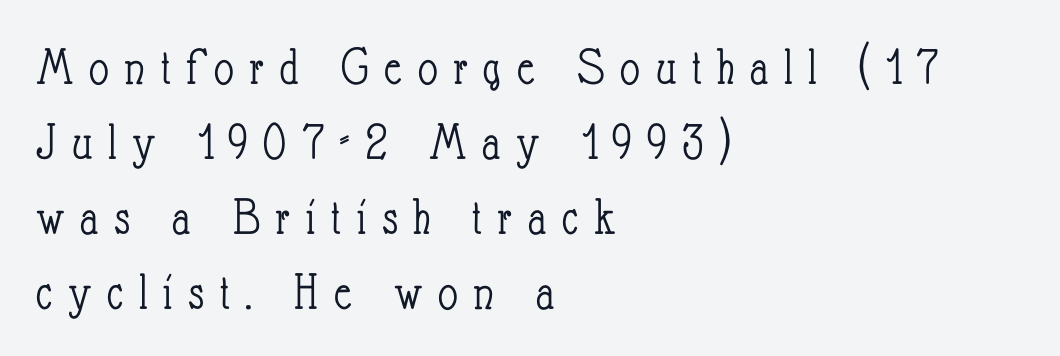
The image shows 54 px light, condensed type, upright; set left-aligned, normal line spacing (1.39x), unusually wide letter spacing (+0.29 em), not underlined; low stroke contrast and a small x-height.
